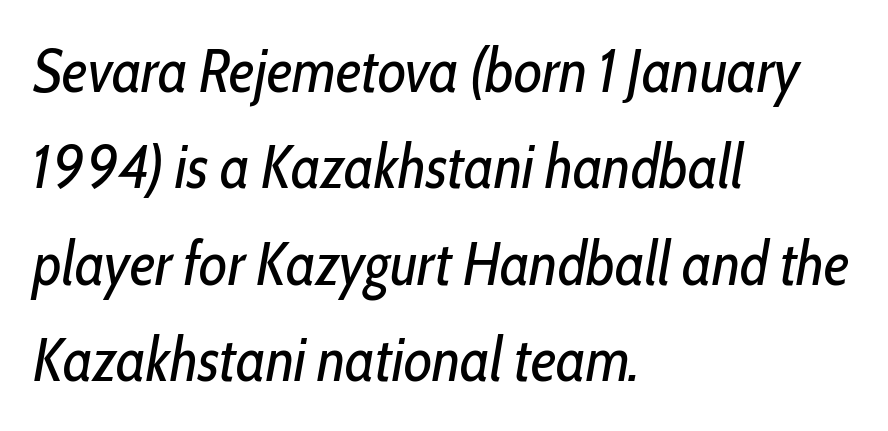
Q: Is the text bold? A: No.
Q: Is the text italic (slanted)? A: Yes, it leans right by about 10 degrees.
Q: Is the text underlined? A: No.
Q: How is the paragraph aligned? A: Left-aligned.
Q: Is the spacing between letters normal or unusually wide? A: Normal.
Q: Is the spacing between lines tight, normal or loose? A: Normal.
Q: Width (condensed, normal, or wide)? A: Condensed.
Q: Stroke contrast? A: Low.
Q: x-height? A: Medium.
Q: Monospaced? A: No.
